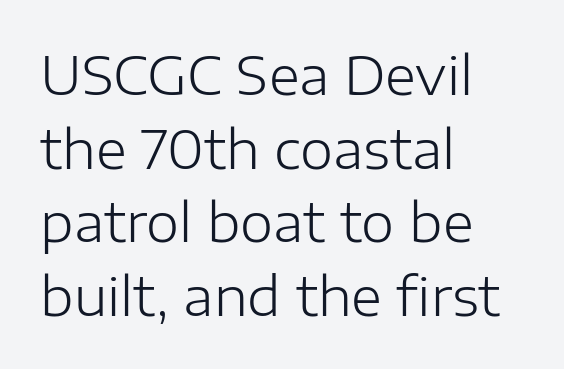
Q: Is the text bold? A: No.
Q: Is the text italic (slanted)? A: No, it is upright.
Q: Is the typeface a serif or a sans-serif typeface? A: Sans-serif.
Q: Is the text underlined? A: No.
Q: How is the paragraph aligned? A: Left-aligned.
Q: Is the spacing between letters normal or unusually wide? A: Normal.
Q: Is the spacing between lines tight, normal or loose? A: Normal.
Q: Width (condensed, normal, or wide)? A: Normal.
Q: Stroke contrast? A: Low.
Q: x-height? A: Medium.
Q: Monospaced? A: No.
